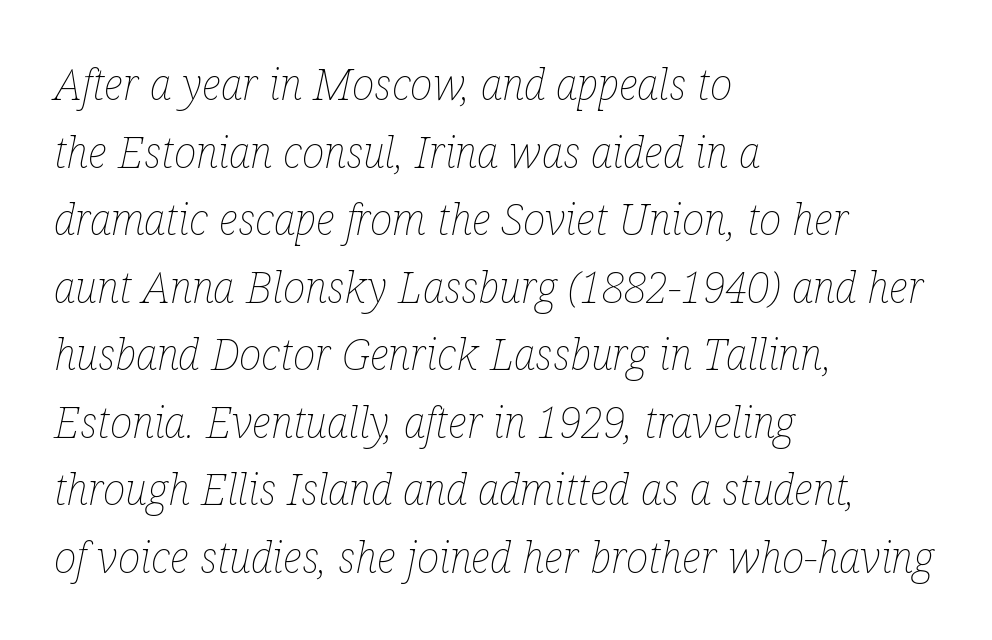
Q: Is the text bold? A: No.
Q: Is the text italic (slanted)? A: Yes, it leans right by about 12 degrees.
Q: Is the text underlined? A: No.
Q: How is the paragraph aligned? A: Left-aligned.
Q: Is the spacing between letters normal or unusually wide? A: Normal.
Q: Is the spacing between lines tight, normal or loose? A: Normal.
Q: Width (condensed, normal, or wide)? A: Condensed.
Q: Stroke contrast? A: Low.
Q: x-height? A: Medium.
Q: Monospaced? A: No.
